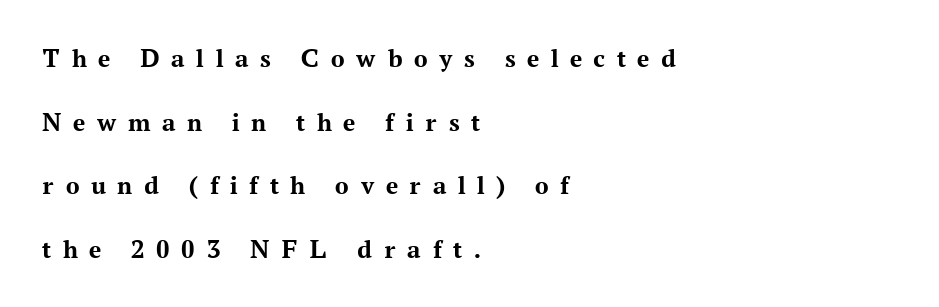
Q: Is the text bold? A: Yes.
Q: Is the text italic (slanted)? A: No, it is upright.
Q: Is the text underlined? A: No.
Q: How is the paragraph aligned? A: Left-aligned.
Q: Is the spacing between letters normal or unusually wide? A: Unusually wide.
Q: Is the spacing between lines tight, normal or loose? A: Loose.
